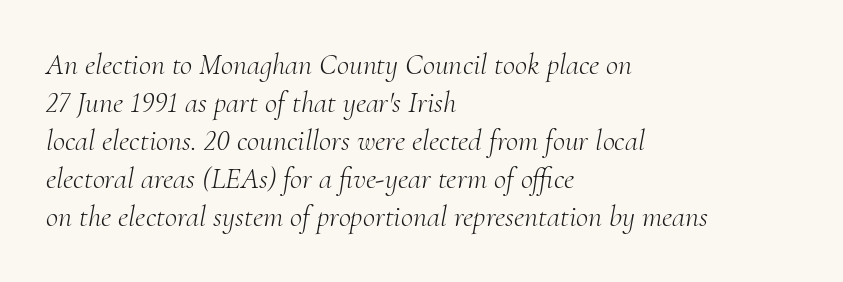
Caption: standard tracking, unaltered. A typesetter would mark this as italic. A typesetter would call this proportional, since set widths differ per character. Honestly, there is no underline to notice here at all. No extra ink here — the face is not bold.
